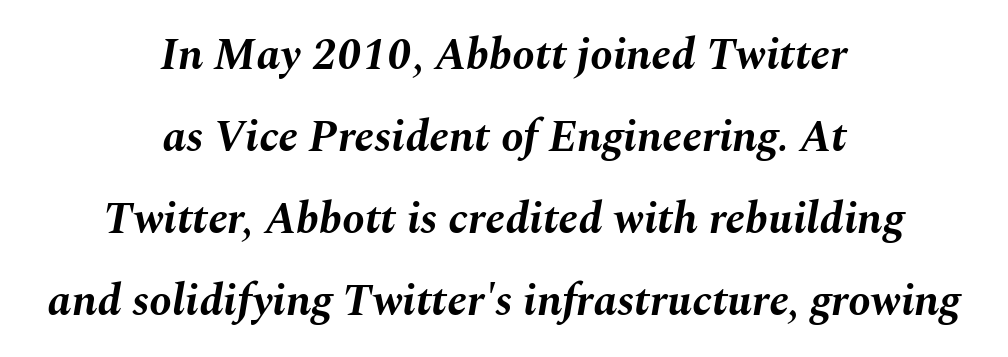
Q: Is the text bold? A: Yes.
Q: Is the text italic (slanted)? A: Yes, it leans right by about 10 degrees.
Q: Is the text underlined? A: No.
Q: How is the paragraph aligned? A: Centered.
Q: Is the spacing between letters normal or unusually wide? A: Normal.
Q: Width (condensed, normal, or wide)? A: Normal.
Q: Stroke contrast? A: Medium.
Q: x-height? A: Medium.
Q: Monospaced? A: No.
